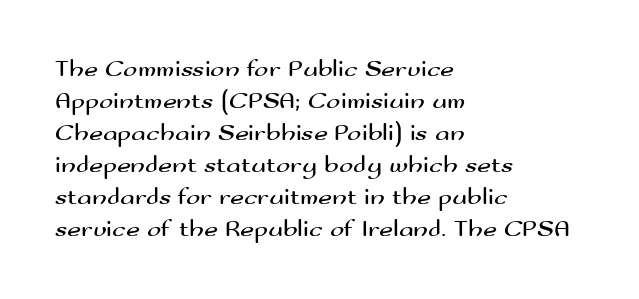
{"italic": "no", "bold": "no", "underline": "no", "align": "left", "line_spacing": "normal", "line_spacing_ratio": 1.33, "letter_spacing": "normal", "letter_spacing_em": 0.0, "glyph_px": 24}
